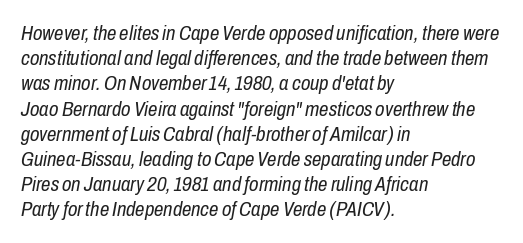
When letters slant like this, we call the style italic. Plain, unruled lines of type. The passage shown is not bold in any degree. In terms of letterspacing, this is plain default setting. The paragraph shown leans on its left margin.
